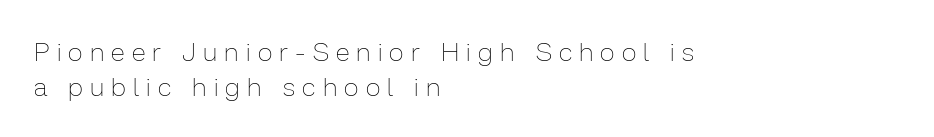
{"italic": "no", "bold": "no", "underline": "no", "align": "left", "line_spacing": "normal", "line_spacing_ratio": 1.36, "letter_spacing": "wide", "letter_spacing_em": 0.28, "glyph_px": 26}
